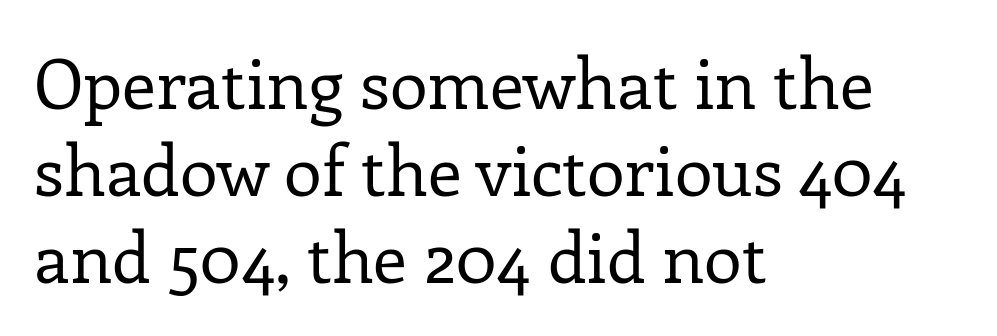
Q: Is the text bold? A: No.
Q: Is the text italic (slanted)? A: No, it is upright.
Q: Is the typeface a serif or a sans-serif typeface? A: Serif.
Q: Is the text underlined? A: No.
Q: How is the paragraph aligned? A: Left-aligned.
Q: Is the spacing between letters normal or unusually wide? A: Normal.
Q: Is the spacing between lines tight, normal or loose? A: Normal.
Q: Width (condensed, normal, or wide)? A: Normal.
Q: Stroke contrast? A: Low.
Q: x-height? A: Medium.
Q: Monospaced? A: No.
